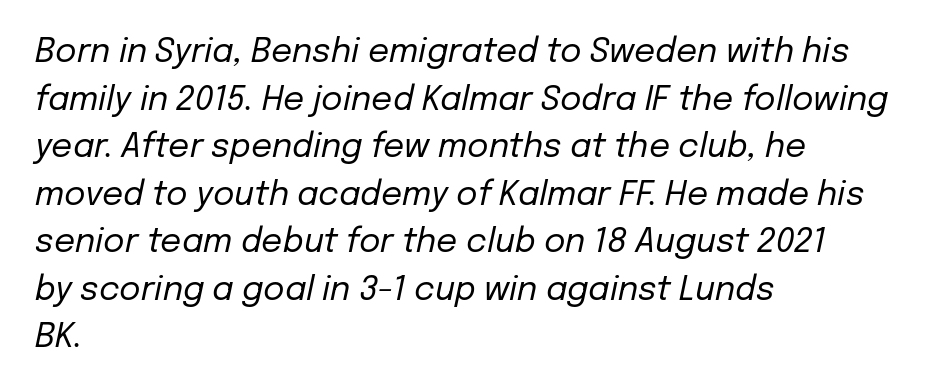
The passage shown is not underscored anywhere. Slanted lettering throughout. No extra tracking has been applied to these lines. Each line starts at the same left margin while the right side varies. Proportional: the letters do not fall into vertical columns. Vertical stems look standard width or narrower in stroke.
